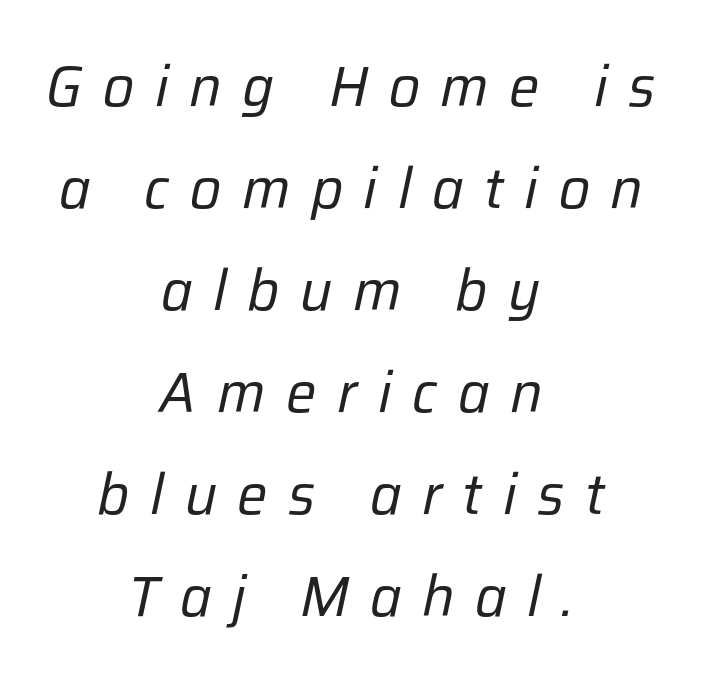
The image shows 57 px regular-weight type, italic (leaning right); set centered, line spacing 1.79x, unusually wide letter spacing (+0.36 em), not underlined; low stroke contrast and a medium x-height.
